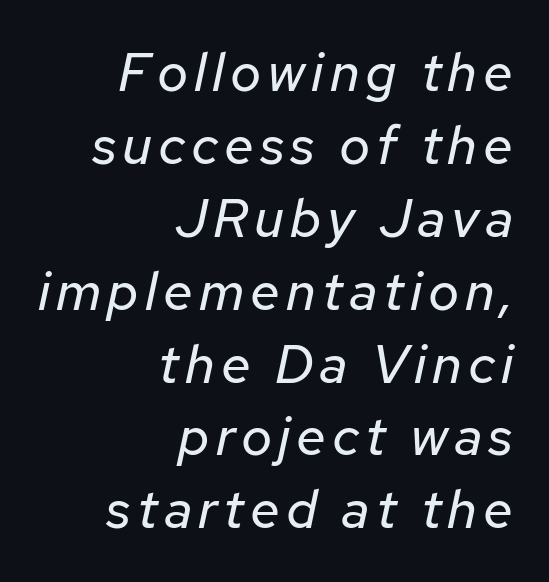
Q: Is the text bold? A: No.
Q: Is the text italic (slanted)? A: Yes, it leans right by about 12 degrees.
Q: Is the text underlined? A: No.
Q: How is the paragraph aligned? A: Right-aligned.
Q: Is the spacing between lines tight, normal or loose? A: Normal.
Q: Width (condensed, normal, or wide)? A: Normal.
Q: Stroke contrast? A: Low.
Q: x-height? A: Medium.
Q: Monospaced? A: No.
